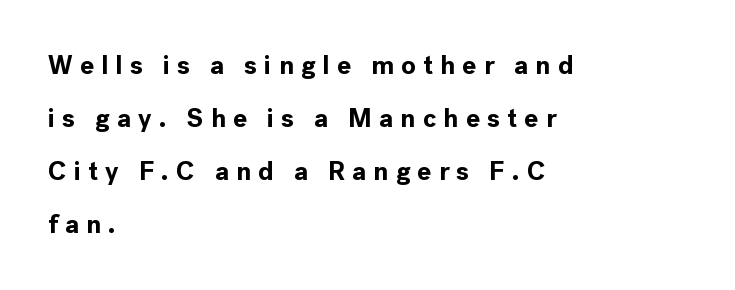
The image shows 26 px bold type, upright; set left-aligned, loose line spacing (2.04x), unusually wide letter spacing (+0.28 em), not underlined.
